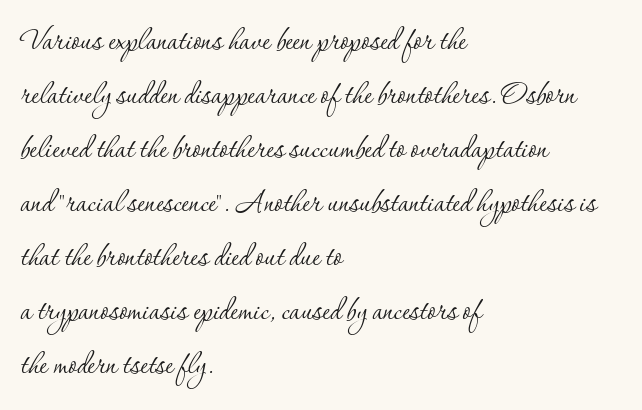
{"serif": "yes", "bold": "no", "weight": "thin", "width": "normal", "stroke_contrast": "low", "x_height": "small", "monospaced": "no", "underline": "no", "align": "left", "line_spacing": "normal", "line_spacing_ratio": 1.42, "letter_spacing": "normal", "letter_spacing_em": 0.0, "glyph_px": 38}
